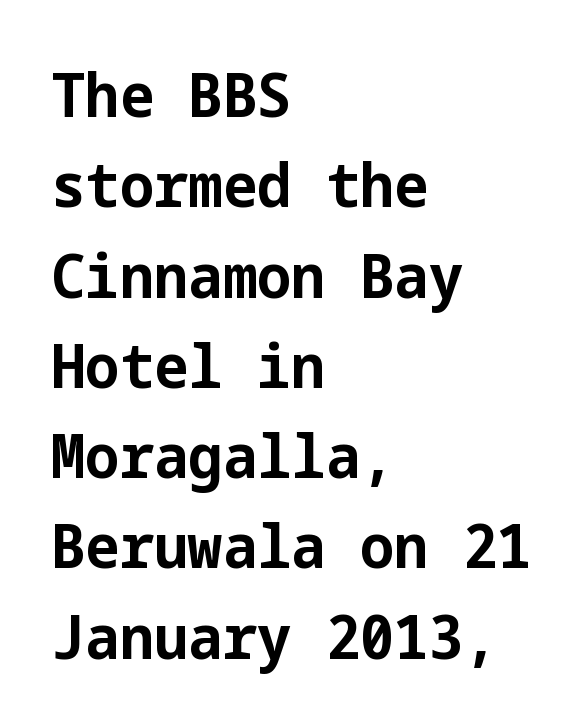
{"serif": "no", "italic": "no", "bold": "yes", "weight": "bold", "width": "normal", "stroke_contrast": "low", "x_height": "medium", "underline": "no", "align": "left", "line_spacing": "normal", "line_spacing_ratio": 1.48, "letter_spacing": "normal", "letter_spacing_em": 0.0, "glyph_px": 61}
